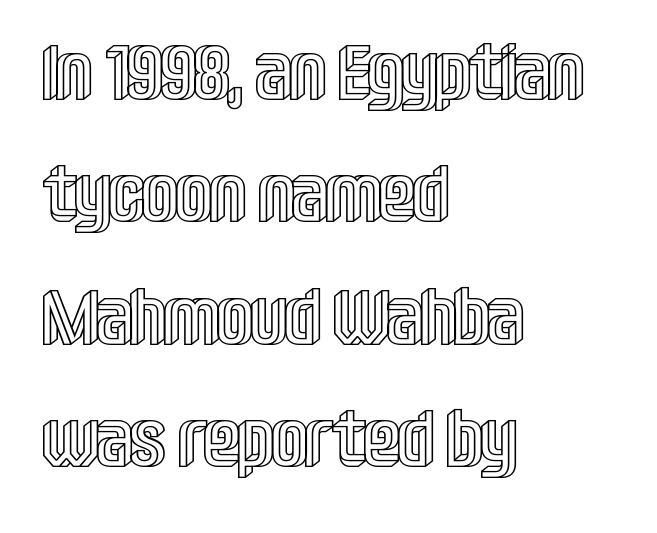
{"italic": "no", "width": "condensed", "x_height": "large", "monospaced": "no", "underline": "no", "align": "left", "line_spacing": "normal", "line_spacing_ratio": 1.57, "letter_spacing": "normal", "letter_spacing_em": 0.0, "glyph_px": 78}
